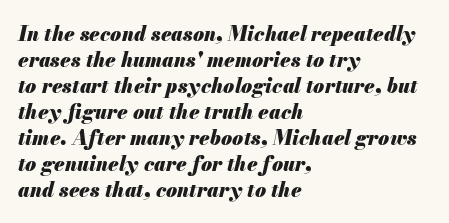
{"italic": "yes", "lean": "right", "slant_degrees": 13, "bold": "yes", "underline": "no", "align": "left", "line_spacing": "normal", "line_spacing_ratio": 1.3, "letter_spacing": "normal", "letter_spacing_em": 0.0, "glyph_px": 20}
